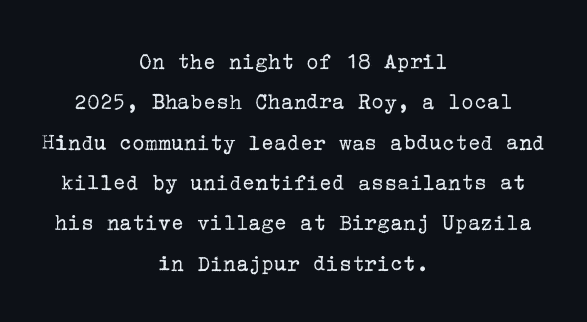
{"italic": "no", "bold": "no", "underline": "no", "align": "center", "line_spacing": "normal", "line_spacing_ratio": 1.68, "letter_spacing": "normal", "letter_spacing_em": 0.0, "glyph_px": 24}
